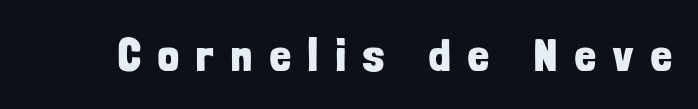
Italic? Not at all — the glyphs are vertical. Font category for this specimen: sans-serif. Varying glyph widths throughout — classic text-font behaviour. How are the letters spaced? Widely, with obvious added tracking. No word sits above an underline.
